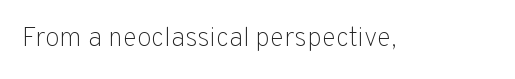
{"italic": "no", "bold": "no", "underline": "no", "letter_spacing": "normal", "letter_spacing_em": 0.0, "glyph_px": 27}
